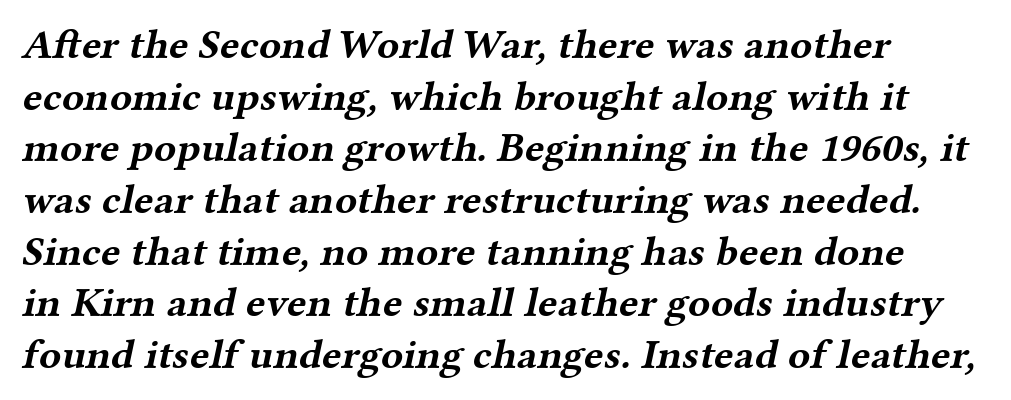
The image shows 41 px bold, wide serif type; set left-aligned, normal line spacing (1.26x), normal letter spacing, not underlined; medium stroke contrast and a medium x-height.
